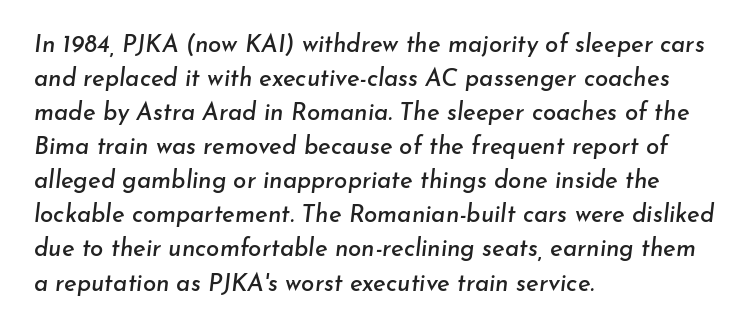
Caption: multi-line text, flush left, ragged right. Vertical spacing — default. Is the letter spacing exaggerated? No — it looks like the ordinary default. Bare-footed words on every line. The glyphs look as if they've been sheared to an angle.
